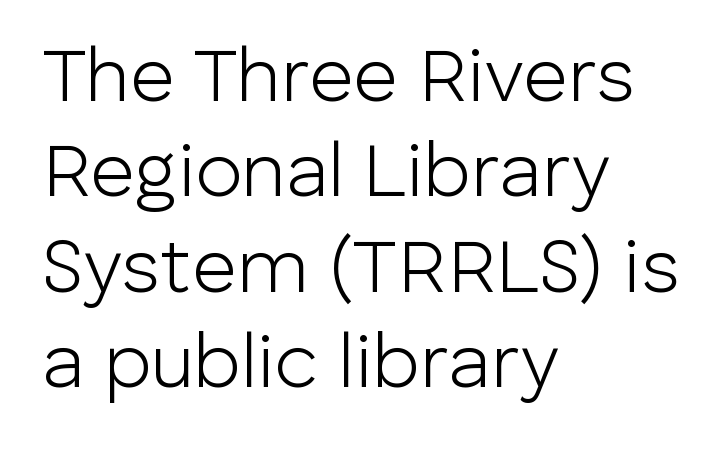
Q: Is the text bold? A: No.
Q: Is the text italic (slanted)? A: No, it is upright.
Q: Is the typeface a serif or a sans-serif typeface? A: Sans-serif.
Q: Is the text underlined? A: No.
Q: How is the paragraph aligned? A: Left-aligned.
Q: Is the spacing between letters normal or unusually wide? A: Normal.
Q: Width (condensed, normal, or wide)? A: Normal.
Q: Stroke contrast? A: Low.
Q: x-height? A: Medium.
Q: Monospaced? A: No.
